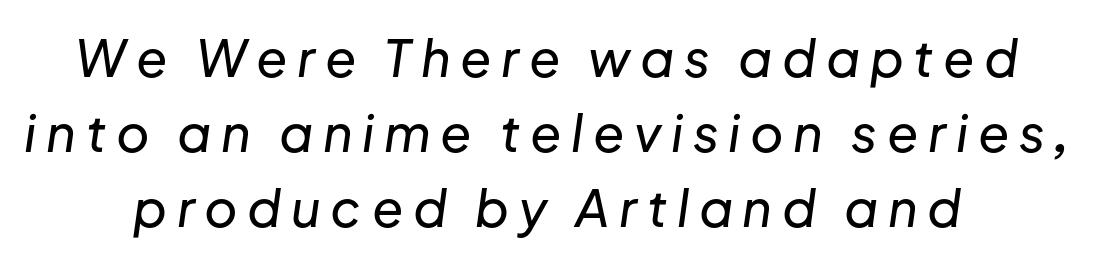
The image shows 51 px text type, italic (leaning right); set centered, normal line spacing (1.47x), not underlined; low stroke contrast and a medium x-height.
